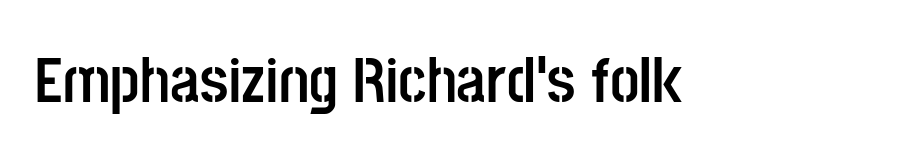
{"serif": "no", "italic": "no", "bold": "yes", "weight": "semibold", "width": "condensed", "stroke_contrast": "low", "x_height": "large", "monospaced": "no", "underline": "no", "letter_spacing": "normal", "letter_spacing_em": 0.0, "glyph_px": 65}
